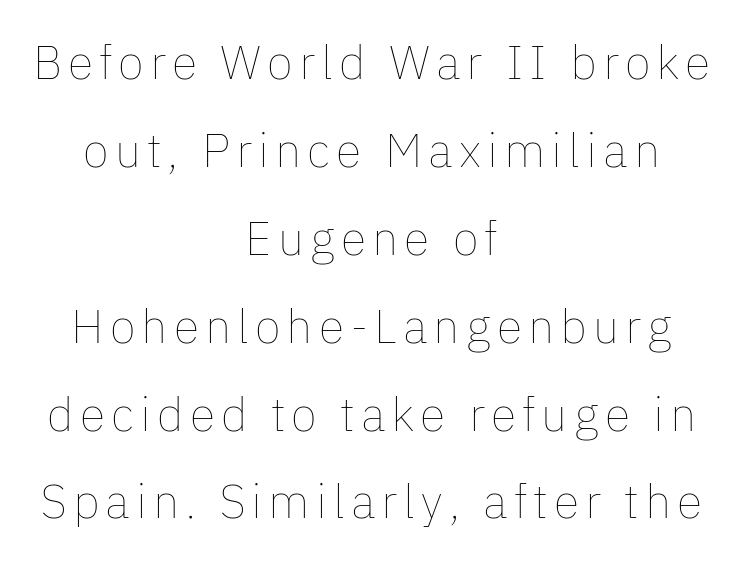
{"italic": "no", "bold": "no", "weight": "thin", "width": "normal", "stroke_contrast": "low", "x_height": "medium", "monospaced": "no", "underline": "no", "align": "center", "line_spacing_ratio": 1.87, "glyph_px": 47}
